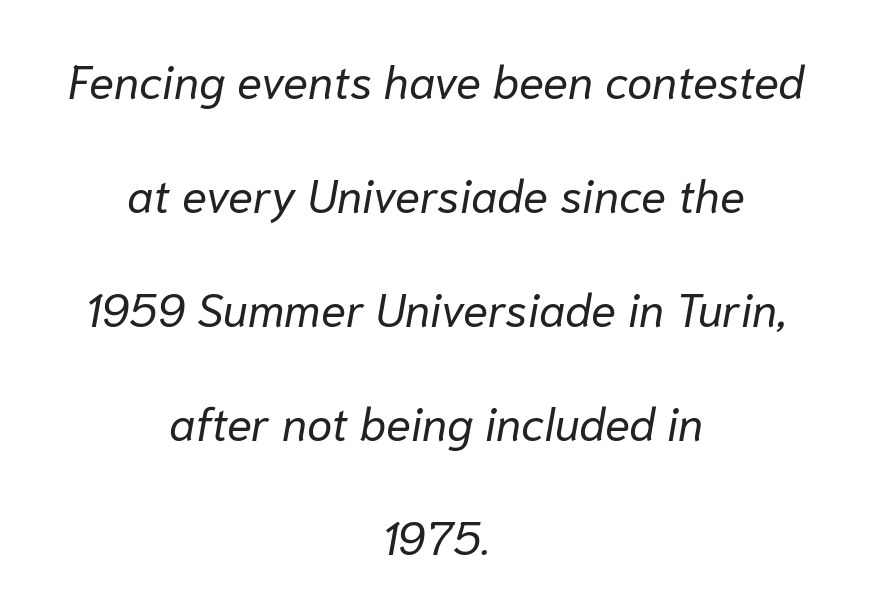
Q: Is the text bold? A: No.
Q: Is the text italic (slanted)? A: Yes, it leans right by about 10 degrees.
Q: Is the text underlined? A: No.
Q: How is the paragraph aligned? A: Centered.
Q: Is the spacing between letters normal or unusually wide? A: Normal.
Q: Is the spacing between lines tight, normal or loose? A: Loose.
Q: Width (condensed, normal, or wide)? A: Normal.
Q: Stroke contrast? A: Low.
Q: x-height? A: Medium.
Q: Monospaced? A: No.
